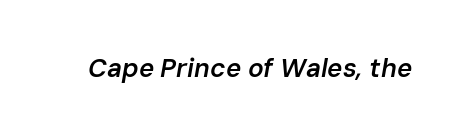
{"italic": "yes", "lean": "right", "slant_degrees": 10, "bold": "semi", "underline": "no", "letter_spacing": "normal", "letter_spacing_em": 0.0, "glyph_px": 26}
